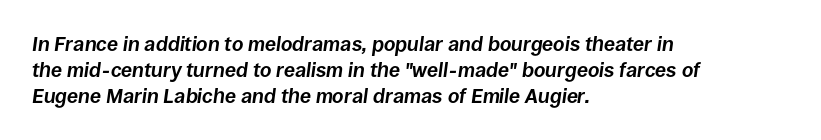
The image shows 20 px bold type, italic (leaning right); set left-aligned, normal line spacing (1.3x), normal letter spacing, not underlined.
